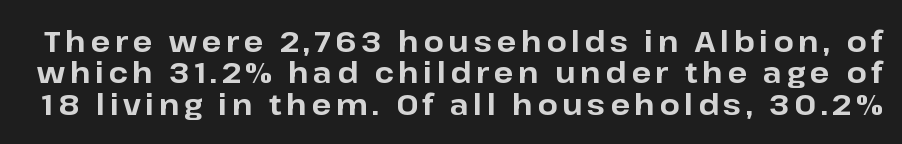
{"serif": "no", "italic": "no", "bold": "yes", "weight": "bold", "width": "normal", "stroke_contrast": "low", "x_height": "medium", "monospaced": "no", "underline": "no", "line_spacing": "tight", "line_spacing_ratio": 1.08, "glyph_px": 29}
